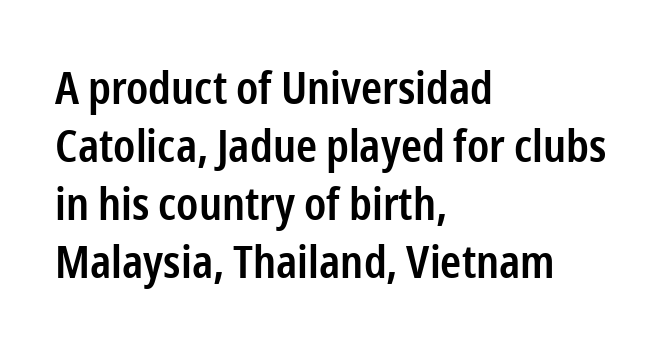
Is there much room between lines? A standard amount, neither cramped nor airy. Words appear dense and cohesive because spacing is normal. The type family on display is of the sans-serif kind. This is moderately heavy type, rendered in semibold.
